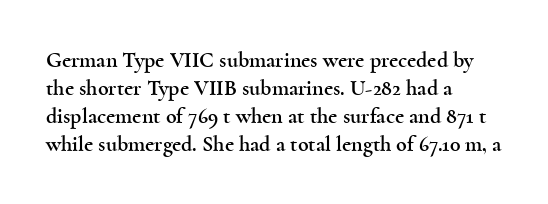
{"italic": "no", "underline": "no", "align": "left", "line_spacing": "normal", "line_spacing_ratio": 1.27, "letter_spacing": "normal", "letter_spacing_em": 0.0, "glyph_px": 22}
